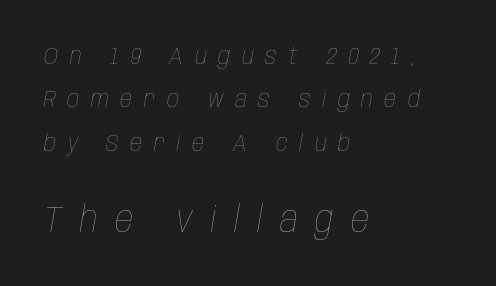
{"italic": "yes", "lean": "right", "slant_degrees": 10, "bold": "no", "weight": "thin", "width": "condensed", "stroke_contrast": "low", "x_height": "large", "monospaced": "no", "underline": "no", "align": "left", "line_spacing_ratio": 1.81, "letter_spacing": "wide", "letter_spacing_em": 0.48, "larger_block": "second", "size_ratio": 1.5, "glyph_px": 36}
